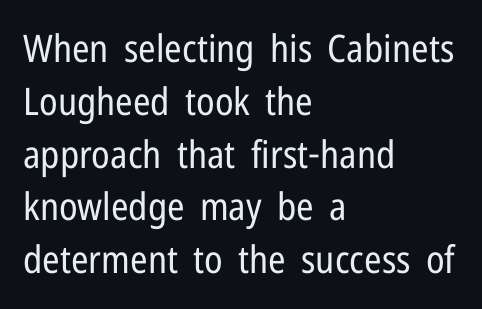
The image shows 38 px regular-weight, condensed sans-serif type, upright; set left-aligned, normal line spacing (1.39x), normal letter spacing, not underlined; low stroke contrast and a medium x-height.
